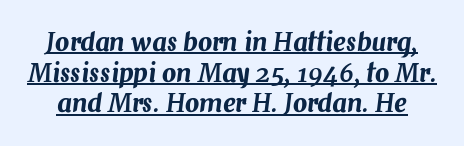
Q: Is the text italic (slanted)? A: Yes, it leans right by about 7 degrees.
Q: Is the text underlined? A: Yes.
Q: Is the spacing between letters normal or unusually wide? A: Normal.
